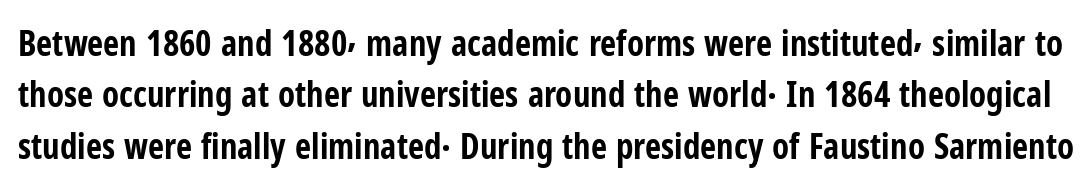
Q: Is the text bold? A: Yes.
Q: Is the text italic (slanted)? A: No, it is upright.
Q: Is the typeface a serif or a sans-serif typeface? A: Sans-serif.
Q: Is the text underlined? A: No.
Q: Is the spacing between letters normal or unusually wide? A: Normal.
Q: Is the spacing between lines tight, normal or loose? A: Normal.
Q: Width (condensed, normal, or wide)? A: Condensed.
Q: Stroke contrast? A: Low.
Q: x-height? A: Medium.
Q: Monospaced? A: No.
